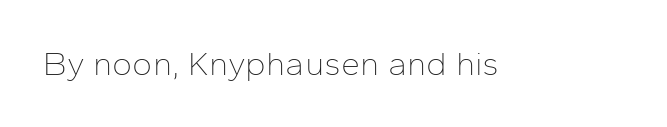
{"serif": "no", "italic": "no", "bold": "no", "weight": "thin", "width": "normal", "stroke_contrast": "low", "x_height": "medium", "monospaced": "no", "underline": "no", "letter_spacing": "normal", "letter_spacing_em": 0.0, "glyph_px": 34}
